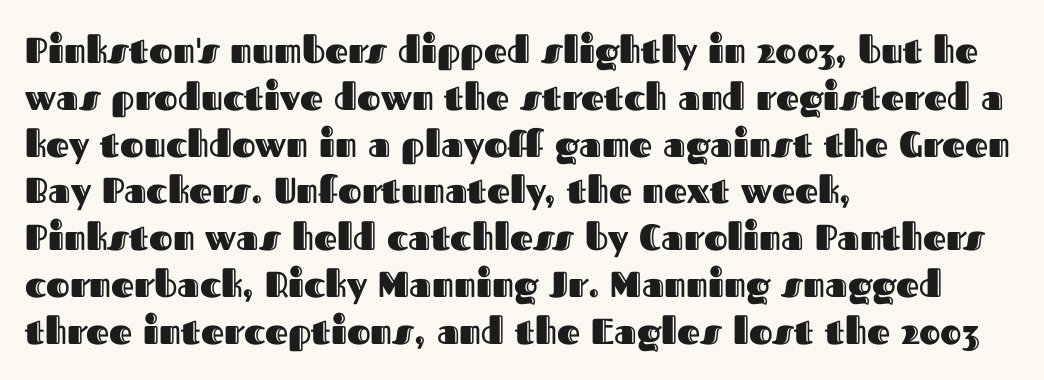
The vertical gap from one line to the next is medium. Here the glyphs are tracked normally, forming tight word shapes. The passage shown is typed in a proportional face where columns would drift. The axis of the letterforms is exactly vertical. Nobody drew a line under any word here. Horizontally, the lines are justified to the leading edge only.
